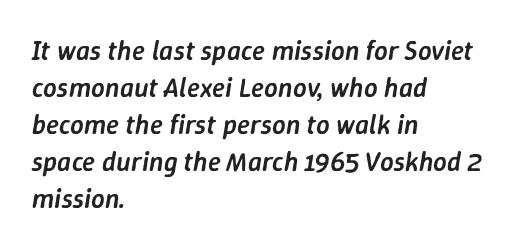
Q: Is the text bold? A: Semi-bold.
Q: Is the text italic (slanted)? A: Yes, it leans right by about 9 degrees.
Q: Is the text underlined? A: No.
Q: How is the paragraph aligned? A: Left-aligned.
Q: Is the spacing between letters normal or unusually wide? A: Normal.
Q: Is the spacing between lines tight, normal or loose? A: Normal.
